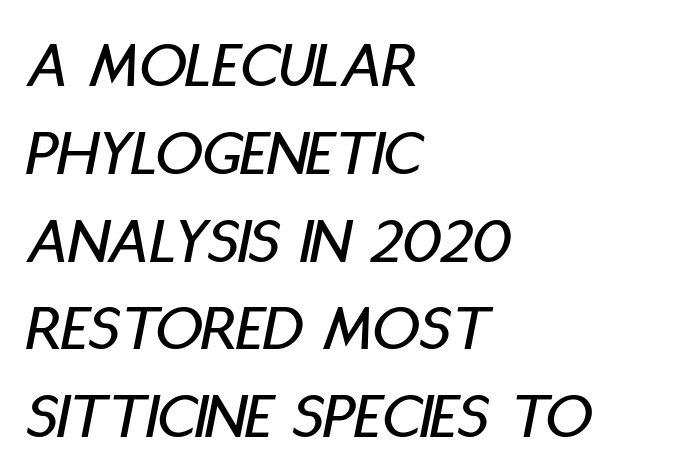
The image shows 66 px condensed type, italic (leaning right); set left-aligned, normal line spacing (1.33x), normal letter spacing, not underlined; low stroke contrast and a large x-height.
